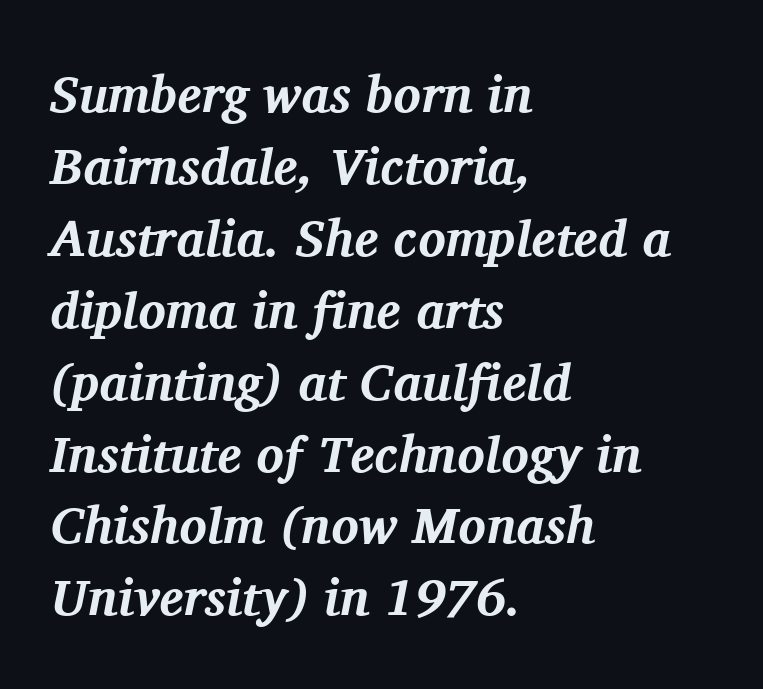
{"serif": "yes", "italic": "yes", "lean": "right", "slant_degrees": 11, "bold": "yes", "weight": "bold", "width": "normal", "stroke_contrast": "medium", "x_height": "medium", "monospaced": "no", "underline": "no", "align": "left", "line_spacing": "normal", "line_spacing_ratio": 1.41, "letter_spacing": "normal", "letter_spacing_em": 0.0, "glyph_px": 51}
